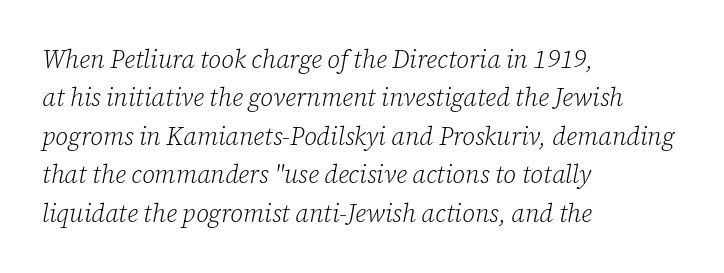
{"italic": "yes", "lean": "right", "slant_degrees": 12, "bold": "no", "underline": "no", "align": "left", "line_spacing": "normal", "line_spacing_ratio": 1.54, "letter_spacing": "normal", "letter_spacing_em": 0.0, "glyph_px": 25}
